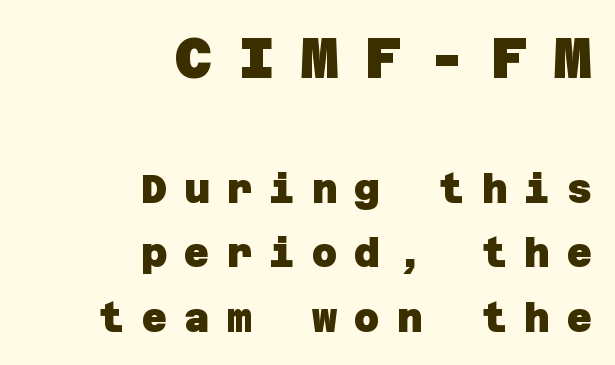
{"serif": "no", "bold": "yes", "weight": "heavy", "width": "normal", "stroke_contrast": "low", "x_height": "large", "underline": "no", "align": "right", "line_spacing": "normal", "line_spacing_ratio": 1.66, "letter_spacing": "wide", "letter_spacing_em": 0.44, "larger_block": "first", "size_ratio": 1.49, "glyph_px": 58}
